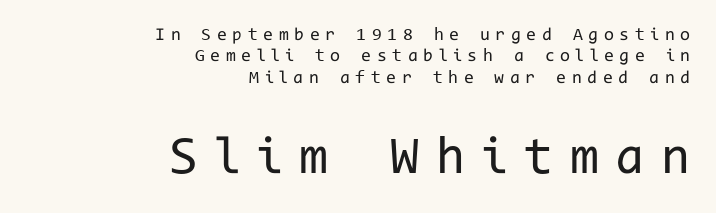
The image shows 53 px regular-weight sans-serif type, upright, monospaced; set right-aligned, line spacing 1.19x, unusually wide letter spacing (+0.31 em), not underlined; the second (bottom) block is 2.94x larger; low stroke contrast and a medium x-height.
